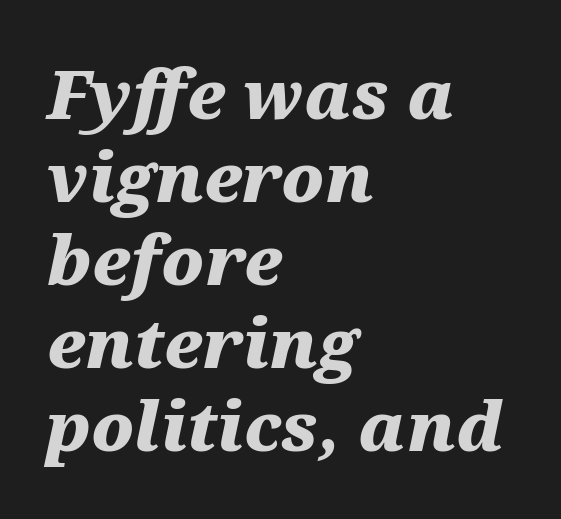
Q: Is the text bold? A: Yes.
Q: Is the text italic (slanted)? A: Yes, it leans right by about 12 degrees.
Q: Is the text underlined? A: No.
Q: How is the paragraph aligned? A: Left-aligned.
Q: Is the spacing between letters normal or unusually wide? A: Normal.
Q: Width (condensed, normal, or wide)? A: Wide.
Q: Stroke contrast? A: Medium.
Q: x-height? A: Medium.
Q: Monospaced? A: No.
